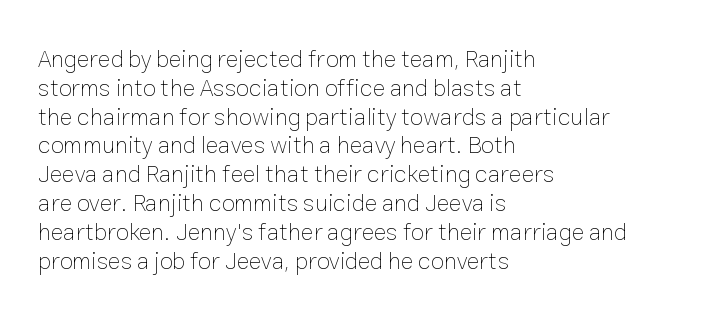
Horizontal alignment here is leftward, the default for most running prose. Is the stroke heavy? The answer is a plain regular-or-lighter. Posture: upright roman. The baseline area is clear. Between one letter and the next there's only the usual sliver of space.
